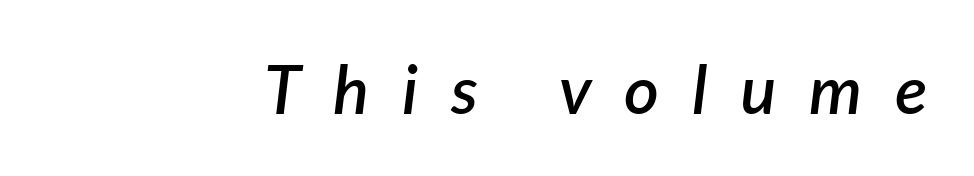
The image shows 67 px semibold type, italic (leaning right); set unusually wide letter spacing (+0.49 em), not underlined; low stroke contrast and a medium x-height.
